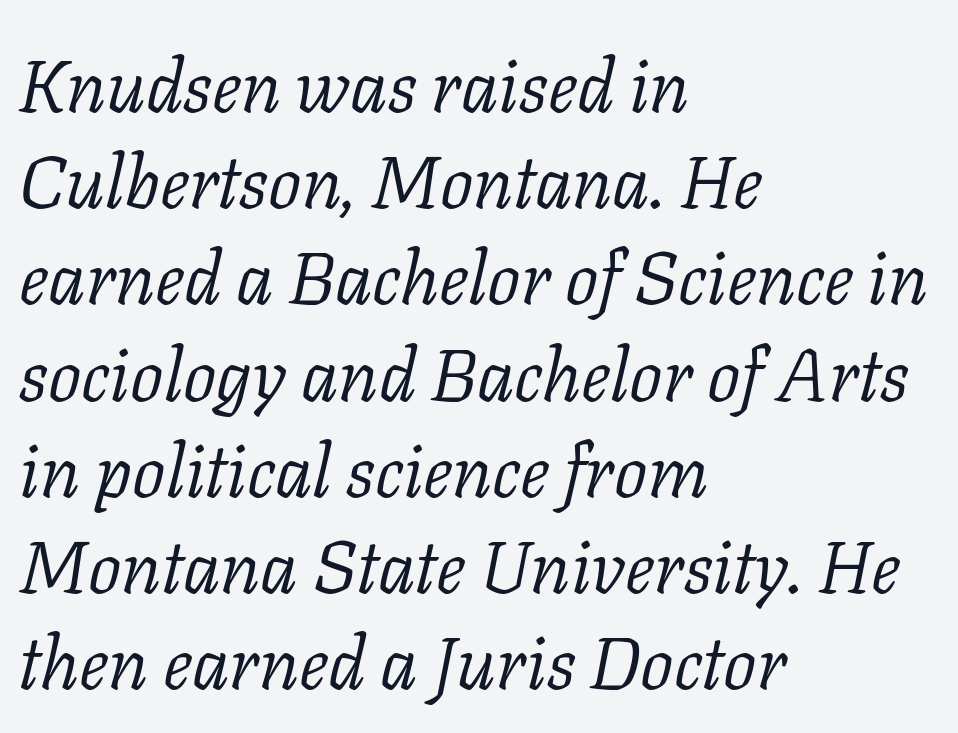
Q: Is the text bold? A: No.
Q: Is the text italic (slanted)? A: Yes, it leans right by about 11 degrees.
Q: Is the typeface a serif or a sans-serif typeface? A: Serif.
Q: Is the text underlined? A: No.
Q: How is the paragraph aligned? A: Left-aligned.
Q: Is the spacing between letters normal or unusually wide? A: Normal.
Q: Is the spacing between lines tight, normal or loose? A: Normal.
Q: Width (condensed, normal, or wide)? A: Normal.
Q: Stroke contrast? A: Low.
Q: x-height? A: Medium.
Q: Monospaced? A: No.
